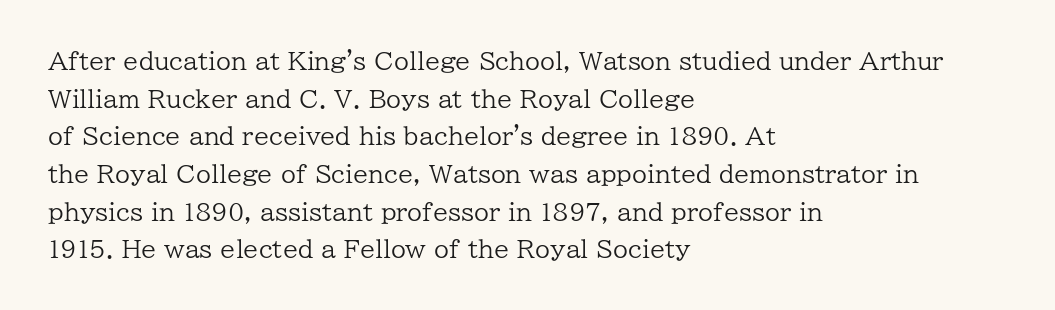
The setting favours the left margin, as ordinary paragraphs usually do. The face looks like a standard text weight, possibly lighter. Each row of text sits above clean, open space. Posture: straight, roman, zero tilt.
